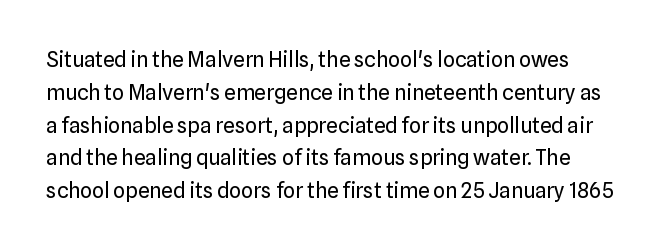
No italicization has been applied; the sample stays upright. Rows of type keep a routine distance in the vertical direction. Bare-footed words on every line. Tracking here is standard; glyphs follow each other at the usual distance. No extra ink here — the face is not bold.
